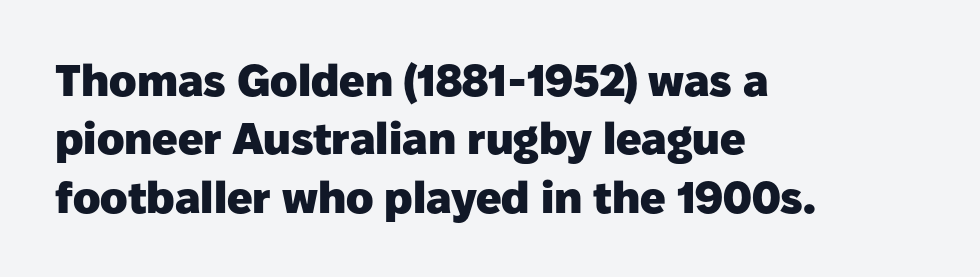
Q: Is the text bold? A: Yes.
Q: Is the text italic (slanted)? A: No, it is upright.
Q: Is the typeface a serif or a sans-serif typeface? A: Sans-serif.
Q: Is the text underlined? A: No.
Q: How is the paragraph aligned? A: Left-aligned.
Q: Is the spacing between letters normal or unusually wide? A: Normal.
Q: Is the spacing between lines tight, normal or loose? A: Normal.
Q: Width (condensed, normal, or wide)? A: Normal.
Q: Stroke contrast? A: Low.
Q: x-height? A: Medium.
Q: Monospaced? A: No.
